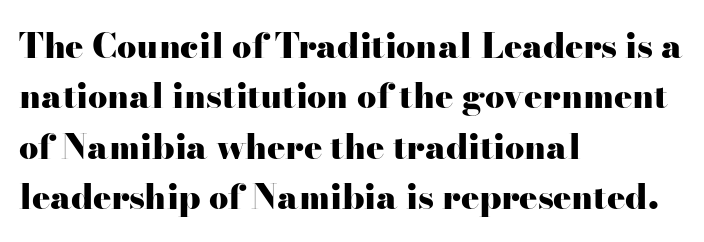
Q: Is the text bold? A: Yes.
Q: Is the text italic (slanted)? A: No, it is upright.
Q: Is the typeface a serif or a sans-serif typeface? A: Serif.
Q: Is the text underlined? A: No.
Q: How is the paragraph aligned? A: Left-aligned.
Q: Is the spacing between letters normal or unusually wide? A: Normal.
Q: Is the spacing between lines tight, normal or loose? A: Normal.
Q: Width (condensed, normal, or wide)? A: Wide.
Q: Stroke contrast? A: High.
Q: x-height? A: Small.
Q: Monospaced? A: No.
